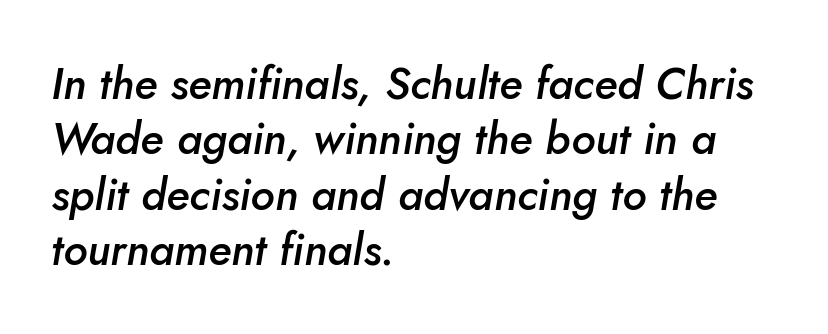
Think of a printed novel: that variable character pitch is what you see here. The space directly below the letters is spotless. The glyphs have the mass of a demibold cut, below bold. An italicized treatment has been applied to the whole sample.
